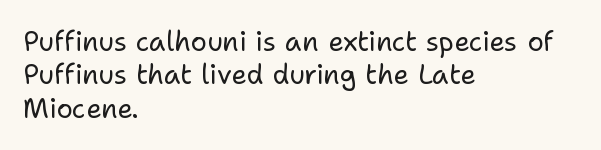
The image shows 27 px text type, upright; set left-aligned, line spacing 1.24x, normal letter spacing, not underlined.
